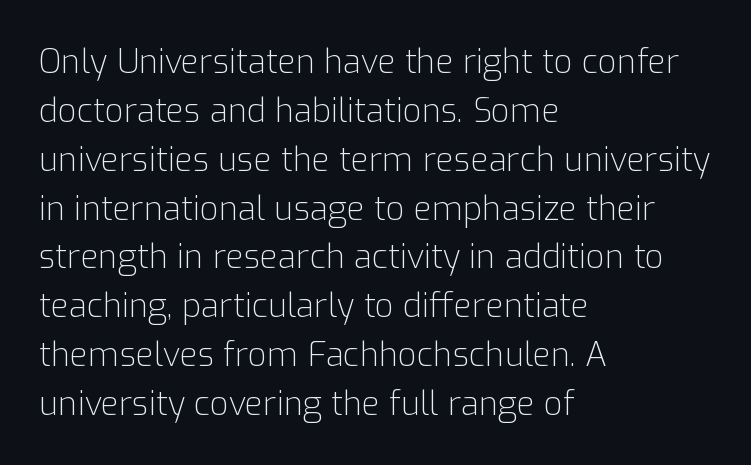
{"serif": "no", "italic": "no", "bold": "no", "weight": "light", "width": "normal", "stroke_contrast": "low", "x_height": "medium", "monospaced": "no", "underline": "no", "align": "left", "line_spacing": "normal", "line_spacing_ratio": 1.48, "letter_spacing": "normal", "letter_spacing_em": 0.0, "glyph_px": 33}
